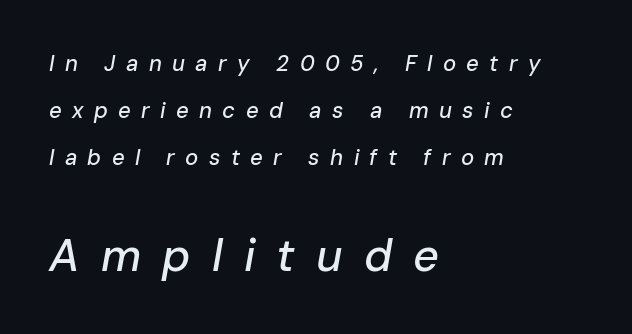
The image shows 45 px text type, italic (leaning right); set left-aligned, loose line spacing (2.13x), unusually wide letter spacing (+0.47 em), not underlined; the second (bottom) block is 2.05x larger; low stroke contrast and a medium x-height.
